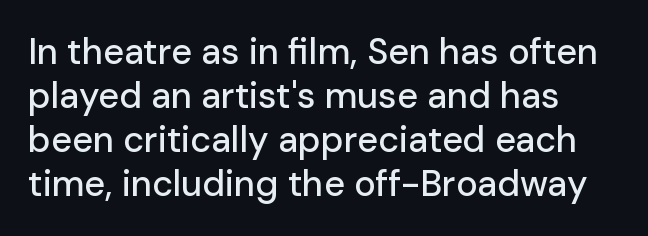
Q: Is the text italic (slanted)? A: No, it is upright.
Q: Is the typeface a serif or a sans-serif typeface? A: Sans-serif.
Q: Is the text underlined? A: No.
Q: How is the paragraph aligned? A: Left-aligned.
Q: Is the spacing between letters normal or unusually wide? A: Normal.
Q: Width (condensed, normal, or wide)? A: Normal.
Q: Stroke contrast? A: Low.
Q: x-height? A: Medium.
Q: Monospaced? A: No.
